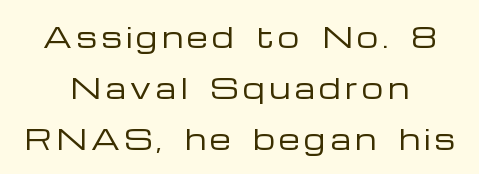
The image shows 27 px text type, upright; set centered, line spacing 1.88x, not underlined.
